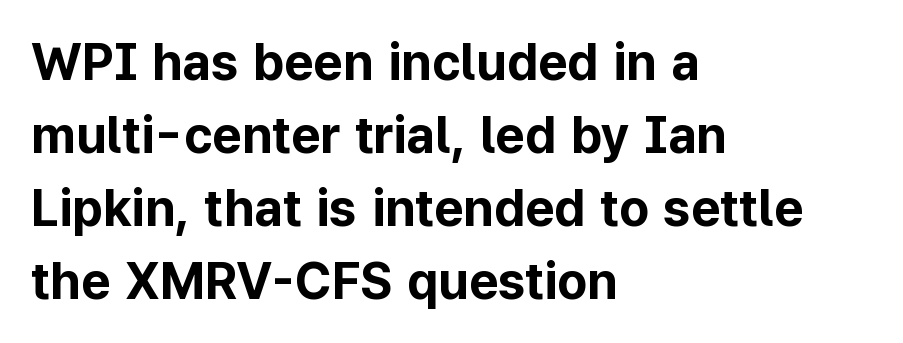
{"serif": "no", "italic": "no", "bold": "yes", "weight": "bold", "width": "normal", "stroke_contrast": "low", "x_height": "medium", "monospaced": "no", "underline": "no", "align": "left", "line_spacing": "normal", "line_spacing_ratio": 1.43, "letter_spacing": "normal", "letter_spacing_em": 0.0, "glyph_px": 51}
